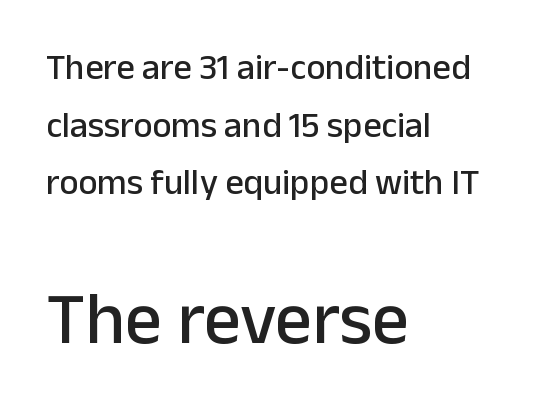
{"serif": "no", "italic": "no", "width": "normal", "stroke_contrast": "low", "x_height": "medium", "monospaced": "no", "underline": "no", "align": "left", "line_spacing": "normal", "line_spacing_ratio": 1.6, "letter_spacing": "normal", "letter_spacing_em": 0.0, "larger_block": "second", "size_ratio": 2.03, "glyph_px": 73}
